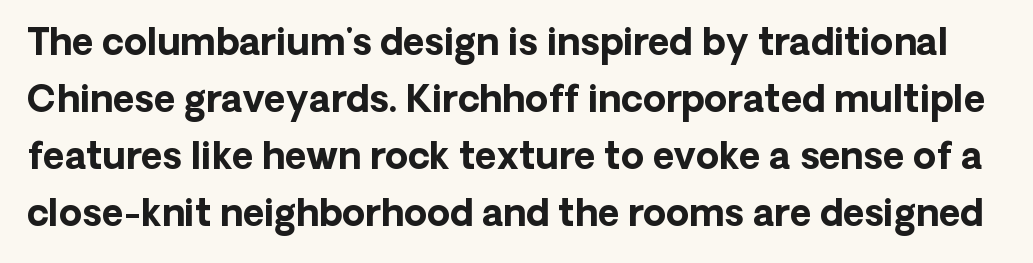
Q: Is the text bold? A: Yes.
Q: Is the text italic (slanted)? A: No, it is upright.
Q: Is the typeface a serif or a sans-serif typeface? A: Sans-serif.
Q: Is the text underlined? A: No.
Q: Is the spacing between letters normal or unusually wide? A: Normal.
Q: Is the spacing between lines tight, normal or loose? A: Normal.
Q: Width (condensed, normal, or wide)? A: Normal.
Q: Stroke contrast? A: Low.
Q: x-height? A: Medium.
Q: Monospaced? A: No.
